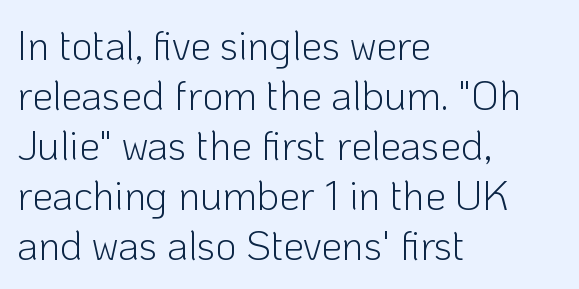
On a weight scale, this lands at 450 or below. A typesetter would call this proportional, since set widths differ per character. The letters stand straight up with perfectly vertical stems. Nothing unusual about the tracking: characters are spaced as the font intends. This rendering employs a face without finishing strokes, i.e., a sans-serif.
